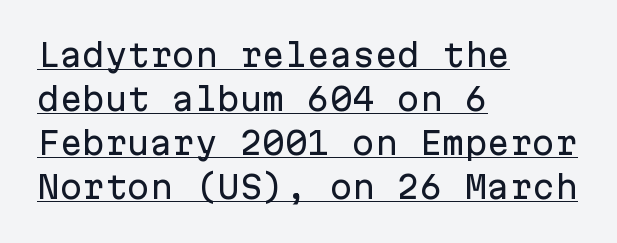
The image shows 30 px sans-serif type, upright, monospaced; set left-aligned, normal line spacing (1.47x), normal letter spacing, underlined; low stroke contrast and a medium x-height.
